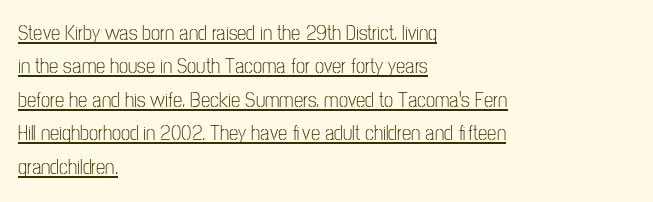
{"italic": "no", "bold": "no", "underline": "yes", "align": "left", "line_spacing": "normal", "line_spacing_ratio": 1.59, "letter_spacing": "normal", "letter_spacing_em": 0.0, "glyph_px": 21}
